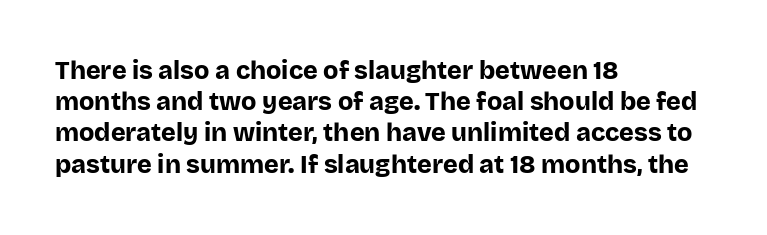
Caption: standard tracking, unaltered. Weight: bold. Line beginnings align vertically; line endings do not. The type sits square on the baseline with zero lean.
